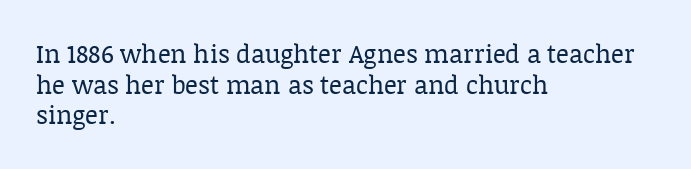
{"italic": "no", "bold": "no", "underline": "no", "align": "left", "line_spacing_ratio": 1.23, "letter_spacing": "normal", "letter_spacing_em": 0.0, "glyph_px": 25}
